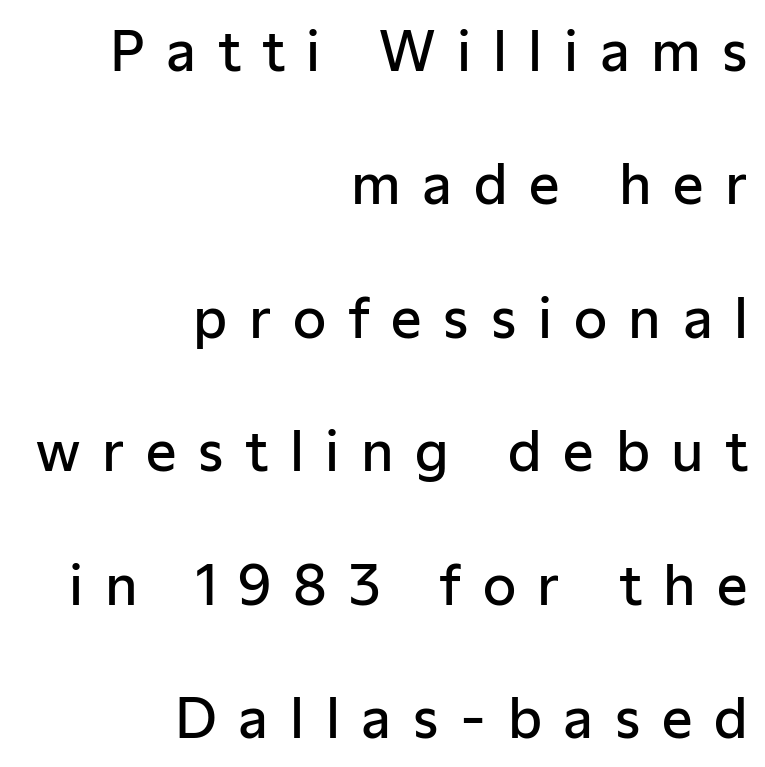
The image shows 54 px semibold sans-serif type, upright; set right-aligned, loose line spacing (2.47x), unusually wide letter spacing (+0.4 em), not underlined; low stroke contrast and a medium x-height.
